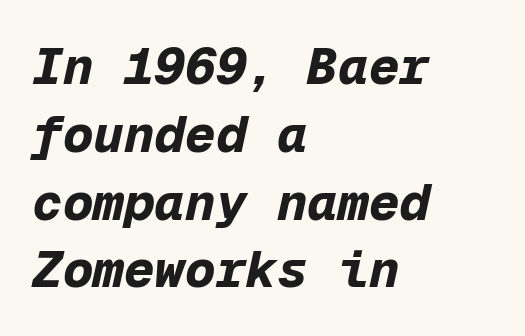
The image shows 51 px bold type, italic (leaning right), monospaced; set left-aligned, normal line spacing (1.33x), normal letter spacing, not underlined; low stroke contrast and a medium x-height.
